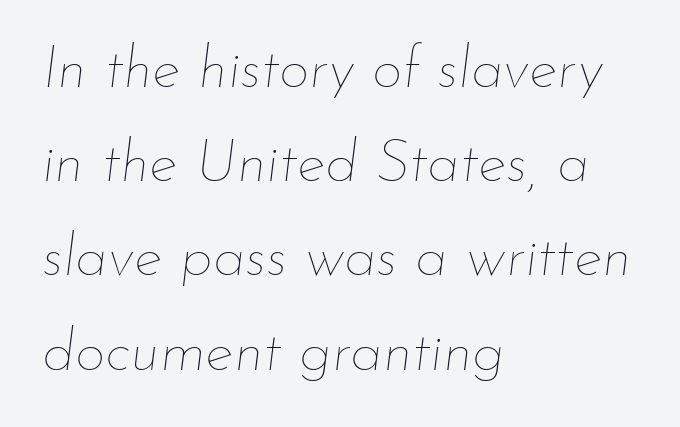
The image shows 60 px thin type, italic (leaning right); set left-aligned, normal line spacing (1.57x), normal letter spacing, not underlined; low stroke contrast and a small x-height.
